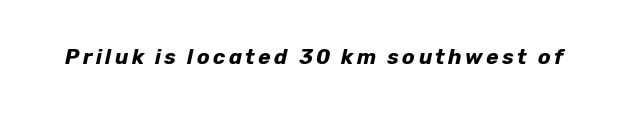
{"italic": "yes", "lean": "right", "slant_degrees": 12, "bold": "yes", "underline": "no", "glyph_px": 21}
